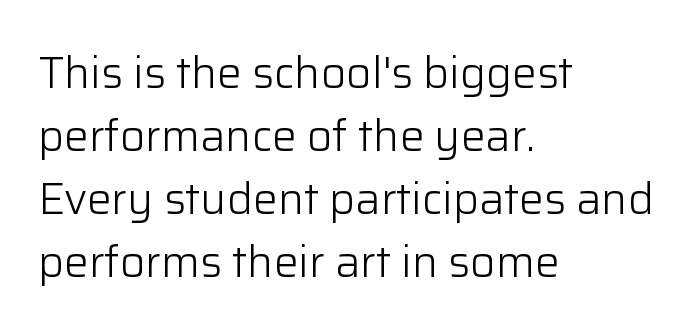
Q: Is the text bold? A: No.
Q: Is the text italic (slanted)? A: No, it is upright.
Q: Is the typeface a serif or a sans-serif typeface? A: Sans-serif.
Q: Is the text underlined? A: No.
Q: How is the paragraph aligned? A: Left-aligned.
Q: Is the spacing between letters normal or unusually wide? A: Normal.
Q: Is the spacing between lines tight, normal or loose? A: Normal.
Q: Width (condensed, normal, or wide)? A: Normal.
Q: Stroke contrast? A: Low.
Q: x-height? A: Medium.
Q: Monospaced? A: No.
